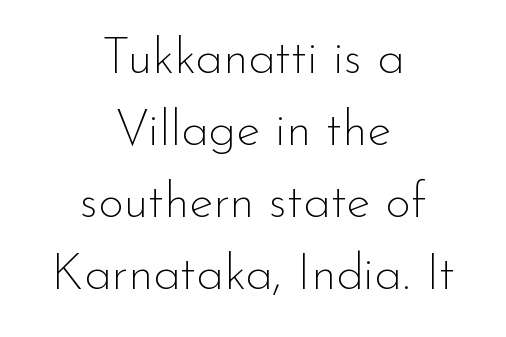
{"serif": "no", "italic": "no", "bold": "no", "weight": "thin", "width": "normal", "stroke_contrast": "low", "x_height": "small", "monospaced": "no", "underline": "no", "align": "center", "line_spacing": "normal", "line_spacing_ratio": 1.44, "letter_spacing": "normal", "letter_spacing_em": 0.0, "glyph_px": 50}
